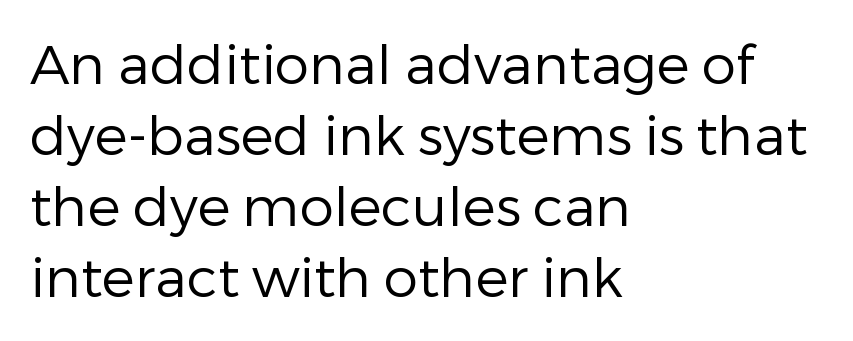
Q: Is the text bold? A: No.
Q: Is the text italic (slanted)? A: No, it is upright.
Q: Is the typeface a serif or a sans-serif typeface? A: Sans-serif.
Q: Is the text underlined? A: No.
Q: How is the paragraph aligned? A: Left-aligned.
Q: Is the spacing between letters normal or unusually wide? A: Normal.
Q: Is the spacing between lines tight, normal or loose? A: Normal.
Q: Width (condensed, normal, or wide)? A: Normal.
Q: Stroke contrast? A: Low.
Q: x-height? A: Medium.
Q: Monospaced? A: No.
